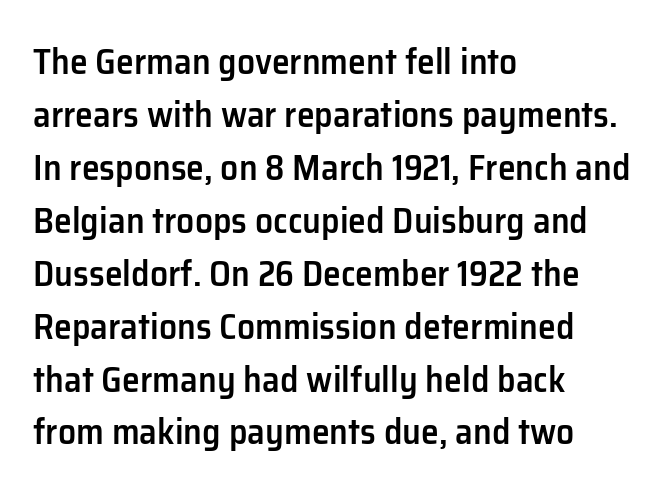
These lines sit exactly where default settings would place them. This is the in-between weight designers call semibold or demi. The strip under each line holds only bare page. Are there feet on the stems? There aren't — it's a sans. This rendering leaves character spacing at its baseline value. The setting favours the left margin, as ordinary paragraphs usually do.
